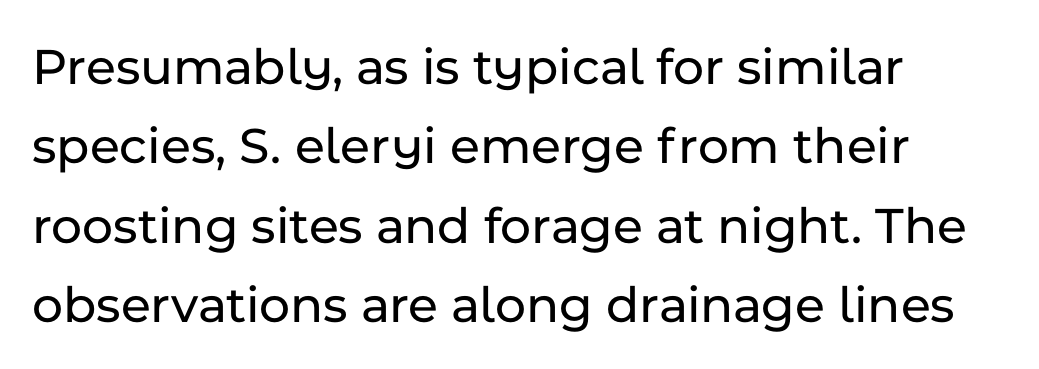
The image shows 53 px sans-serif type, upright; set left-aligned, normal line spacing (1.5x), normal letter spacing, not underlined; low stroke contrast and a medium x-height.
